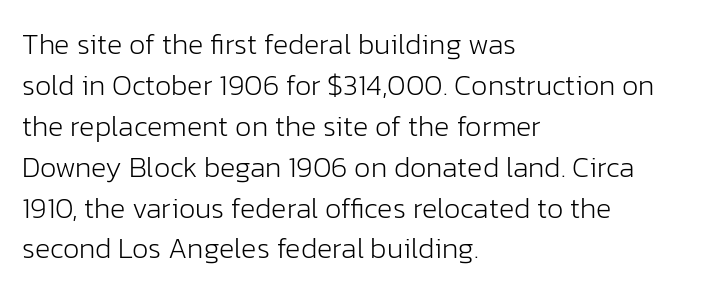
Stroke terminals: plain, sans-serif. The typesetter chose a ragged-right arrangement here. Compared with typical body copy, the letter spacing here is the same. On a weight scale, this lands at 450 or below.
